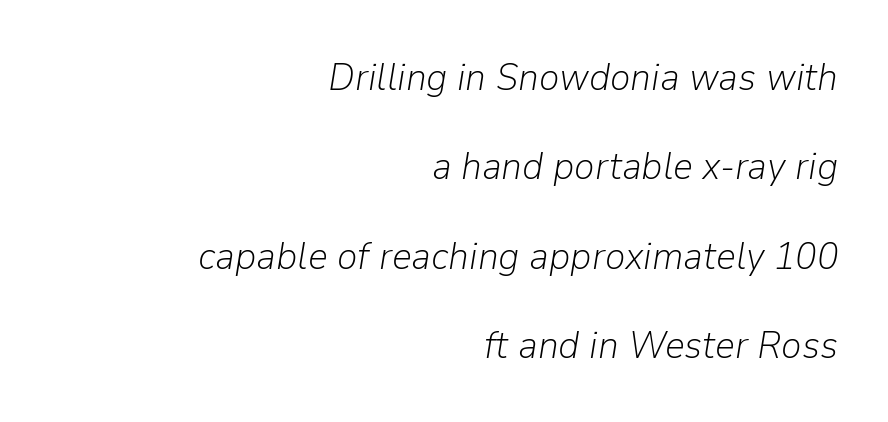
The image shows 39 px light type, italic (leaning right); set right-aligned, loose line spacing (2.29x), normal letter spacing, not underlined; low stroke contrast and a medium x-height.
